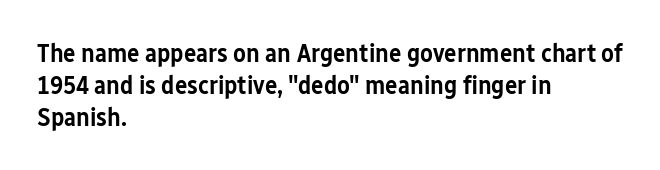
The image shows 26 px text type, upright; set left-aligned, line spacing 1.23x, normal letter spacing, not underlined.
